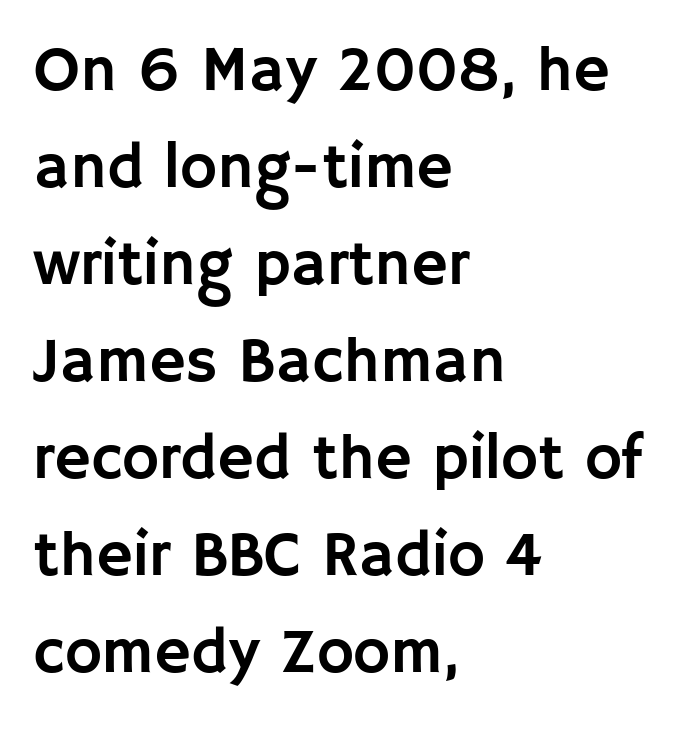
Q: Is the text italic (slanted)? A: No, it is upright.
Q: Is the typeface a serif or a sans-serif typeface? A: Sans-serif.
Q: Is the text underlined? A: No.
Q: How is the paragraph aligned? A: Left-aligned.
Q: Is the spacing between letters normal or unusually wide? A: Normal.
Q: Is the spacing between lines tight, normal or loose? A: Normal.
Q: Width (condensed, normal, or wide)? A: Normal.
Q: Stroke contrast? A: Low.
Q: x-height? A: Large.
Q: Monospaced? A: No.
